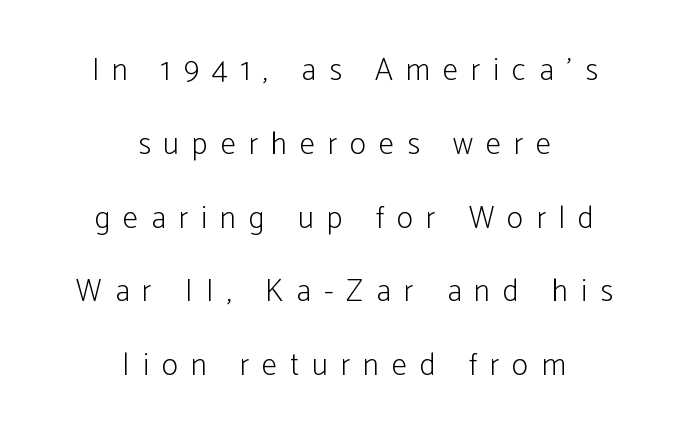
Q: Is the text bold? A: No.
Q: Is the text italic (slanted)? A: No, it is upright.
Q: Is the typeface a serif or a sans-serif typeface? A: Sans-serif.
Q: Is the text underlined? A: No.
Q: How is the paragraph aligned? A: Centered.
Q: Is the spacing between letters normal or unusually wide? A: Unusually wide.
Q: Is the spacing between lines tight, normal or loose? A: Loose.
Q: Width (condensed, normal, or wide)? A: Condensed.
Q: Stroke contrast? A: Low.
Q: x-height? A: Medium.
Q: Monospaced? A: No.
